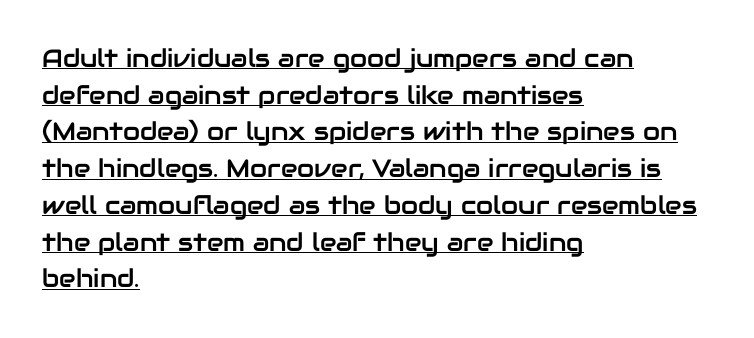
{"italic": "no", "underline": "yes", "align": "left", "line_spacing": "normal", "line_spacing_ratio": 1.47, "letter_spacing": "normal", "letter_spacing_em": 0.0, "glyph_px": 25}
